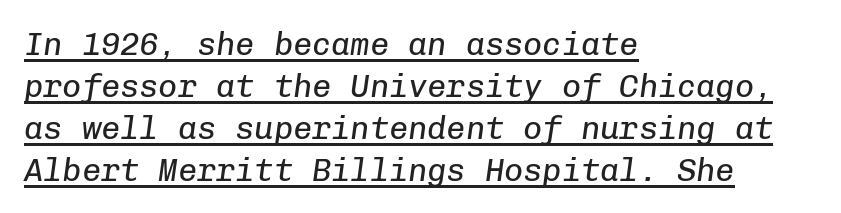
The image shows 32 px regular-weight type, italic (leaning right), monospaced; set left-aligned, normal line spacing (1.31x), normal letter spacing, underlined; low stroke contrast and a medium x-height.
